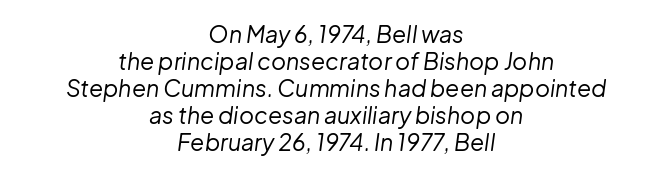
Stems here are at most as thick as an everyday book face. Inter-character spacing is left at the font's built-in metrics. Horizontally, the lines are justified to the midpoint only. There's an unmistakable incline to the writing here.
